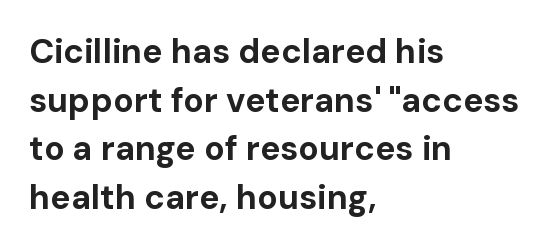
The image shows 34 px bold sans-serif type, upright; set left-aligned, normal line spacing (1.43x), normal letter spacing, not underlined; low stroke contrast and a medium x-height.
